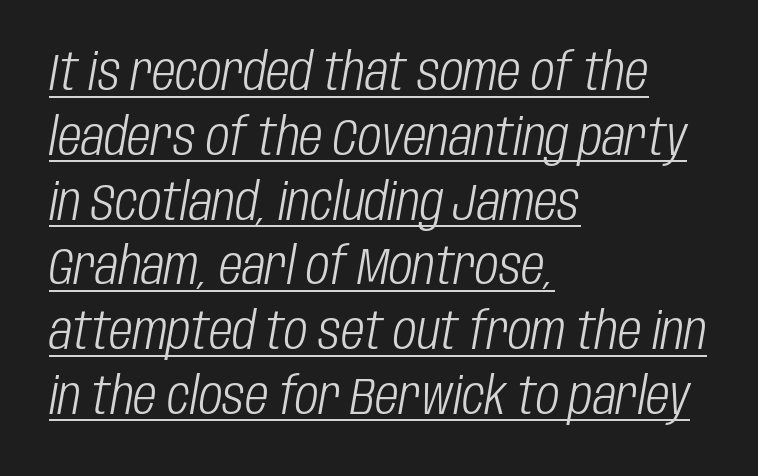
The image shows 51 px light, condensed type, italic (leaning right); set left-aligned, normal line spacing (1.27x), normal letter spacing, underlined; low stroke contrast and a large x-height.
